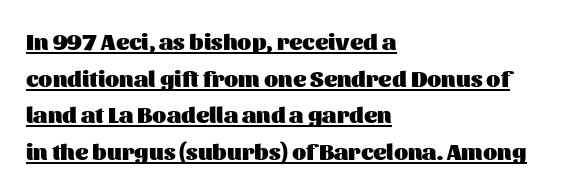
Posture: upright roman. The vertical gap from one line to the next is medium. Spacing between characters is what you'd get straight out of the box. Notice how a bar underscores the lettering throughout.
